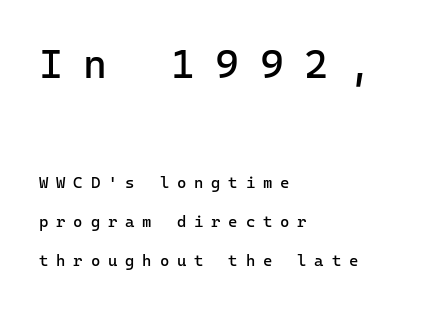
This is roman type, the default non-slanted kind. This sample has the even, mechanical cadence of fixed-width lettering. Bold? No — there's no thickening of the strokes. The rendering shows plain stroke endings on the letterforms — a sans-serif design. Typesetter's note — upper block bumped up in size, lower block left smaller.
